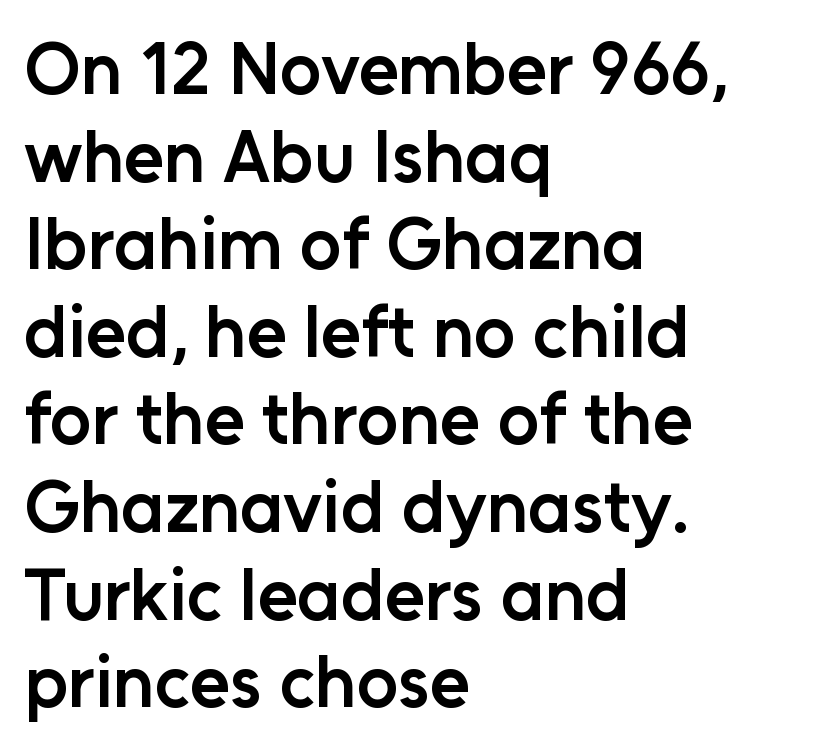
Q: Is the text bold? A: Semi-bold.
Q: Is the text italic (slanted)? A: No, it is upright.
Q: Is the typeface a serif or a sans-serif typeface? A: Sans-serif.
Q: Is the text underlined? A: No.
Q: How is the paragraph aligned? A: Left-aligned.
Q: Is the spacing between letters normal or unusually wide? A: Normal.
Q: Width (condensed, normal, or wide)? A: Normal.
Q: Stroke contrast? A: Low.
Q: x-height? A: Medium.
Q: Monospaced? A: No.
